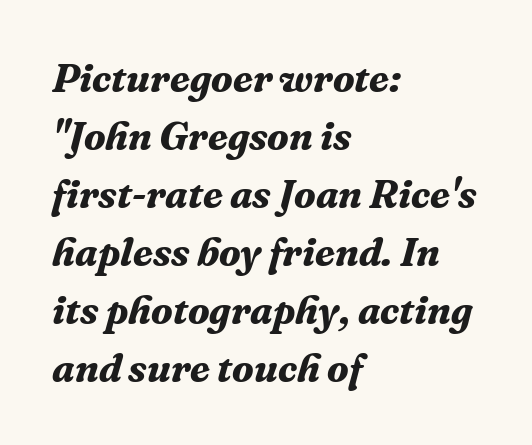
{"serif": "yes", "italic": "yes", "lean": "right", "slant_degrees": 16, "bold": "yes", "weight": "bold", "width": "normal", "stroke_contrast": "medium", "x_height": "medium", "monospaced": "no", "underline": "no", "align": "left", "line_spacing": "normal", "line_spacing_ratio": 1.45, "letter_spacing": "normal", "letter_spacing_em": 0.0, "glyph_px": 40}
